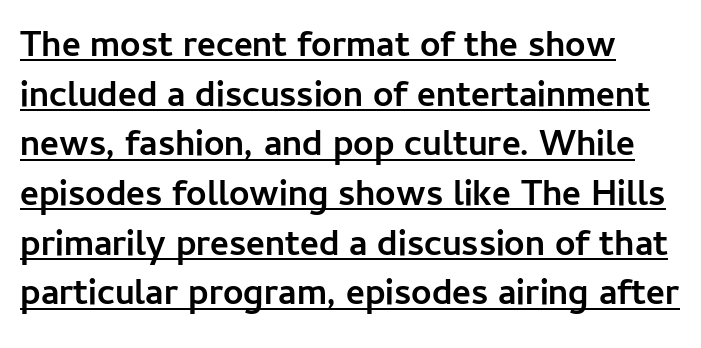
{"serif": "no", "italic": "no", "bold": "yes", "weight": "semibold", "width": "normal", "stroke_contrast": "low", "x_height": "medium", "monospaced": "no", "underline": "yes", "line_spacing": "normal", "line_spacing_ratio": 1.38, "letter_spacing": "normal", "letter_spacing_em": 0.0, "glyph_px": 36}
